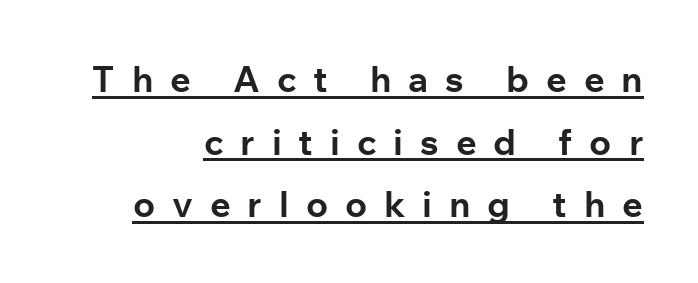
The image shows 36 px bold sans-serif type, upright; set line spacing 1.74x, unusually wide letter spacing (+0.47 em), underlined; low stroke contrast and a medium x-height.
